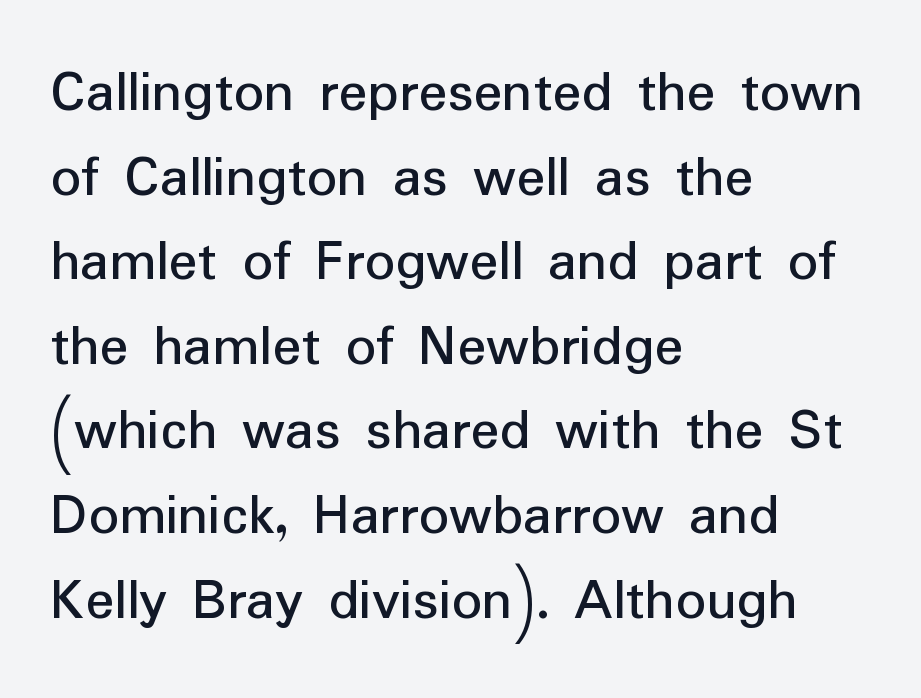
Each row of text sits above clean, open space. Inter-character spacing is left at the font's built-in metrics. Looks like regular typesetting: each glyph gets only the width it needs. Teacher's note: observe the even left margin — that is flush-left alignment.
